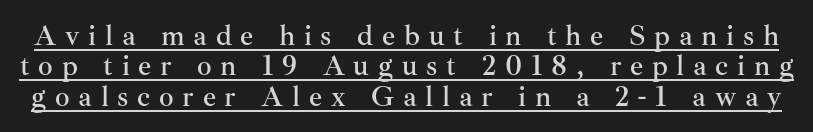
The image shows 29 px serif type, upright; set tight line spacing (1.05x), unusually wide letter spacing (+0.3 em), underlined; medium stroke contrast and a small x-height.
